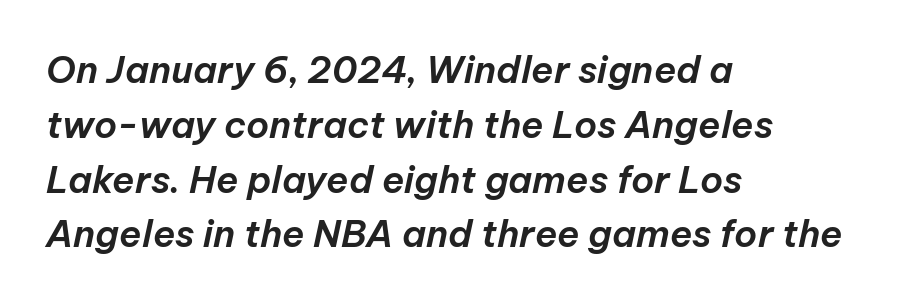
Note the varied advance widths — an 'i' is clearly narrower than an 'm'. Between one letter and the next there's only the usual sliver of space. This rendering uses left alignment, leaving the right contour irregular. Rows of type keep a routine distance in the vertical direction. The specimen reads as italic at a glance. The baseline area is clear.
